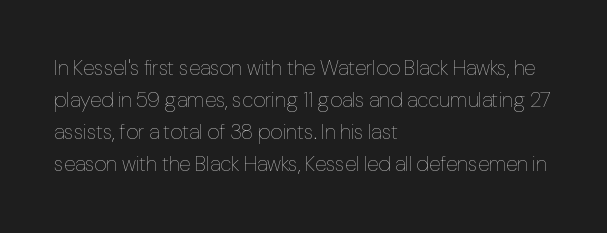
The image shows 21 px text type, upright; set left-aligned, normal line spacing (1.53x), normal letter spacing, not underlined.
